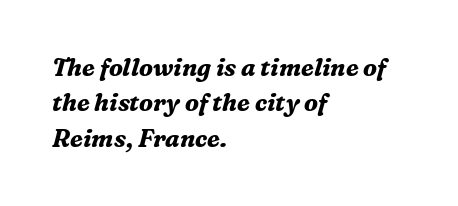
Q: Is the text bold? A: Yes.
Q: Is the text italic (slanted)? A: Yes, it leans right by about 16 degrees.
Q: Is the text underlined? A: No.
Q: How is the paragraph aligned? A: Left-aligned.
Q: Is the spacing between letters normal or unusually wide? A: Normal.
Q: Is the spacing between lines tight, normal or loose? A: Normal.
